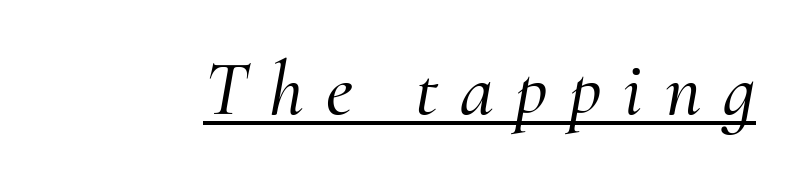
The image shows 77 px serif type, italic (leaning right); set unusually wide letter spacing (+0.29 em), underlined; medium stroke contrast and a small x-height.
